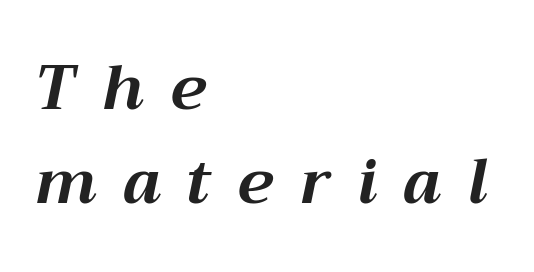
{"italic": "yes", "lean": "right", "slant_degrees": 12, "bold": "yes", "weight": "bold", "width": "normal", "stroke_contrast": "medium", "x_height": "medium", "monospaced": "no", "underline": "no", "align": "left", "line_spacing": "normal", "line_spacing_ratio": 1.52, "letter_spacing": "wide", "letter_spacing_em": 0.43, "glyph_px": 62}
